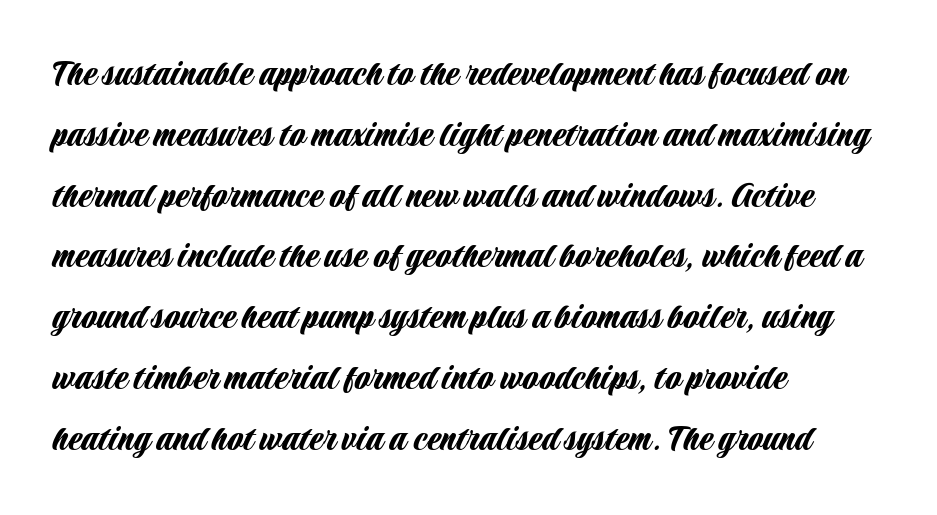
Is the block centered? No — it sits flush against the left margin. The space beneath each line is pristine and unruled. Default kerning and tracking; the words read as compact shapes. Serif or sans? Sans — the stroke terminals are bare.
